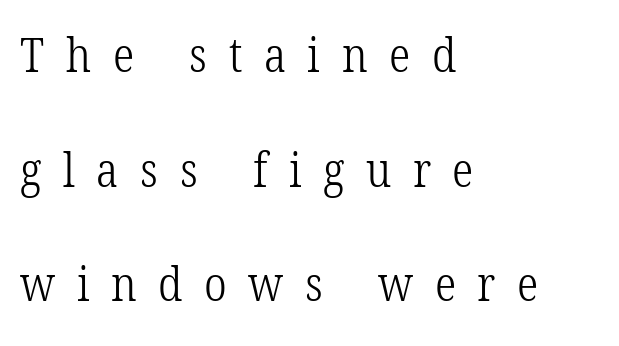
Descender tails drop into unmarked territory. The line-height multiplier appears high, well above default. The typeface chosen for these lines features serifs. The face used here is proportionally spaced, like ordinary book or web type.
